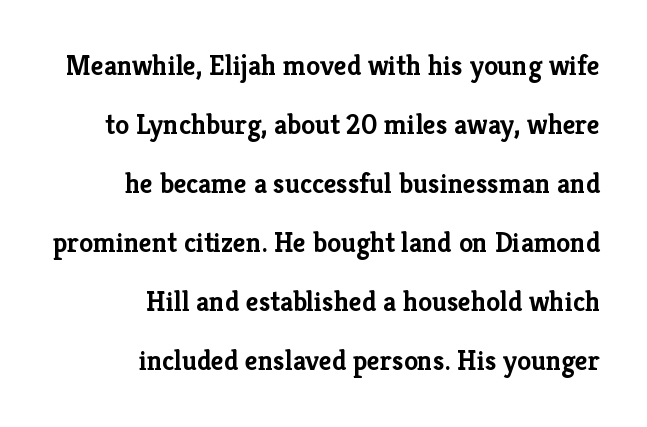
The image shows 28 px semibold serif type, upright; set right-aligned, loose line spacing (2.11x), normal letter spacing, not underlined; low stroke contrast and a medium x-height.
